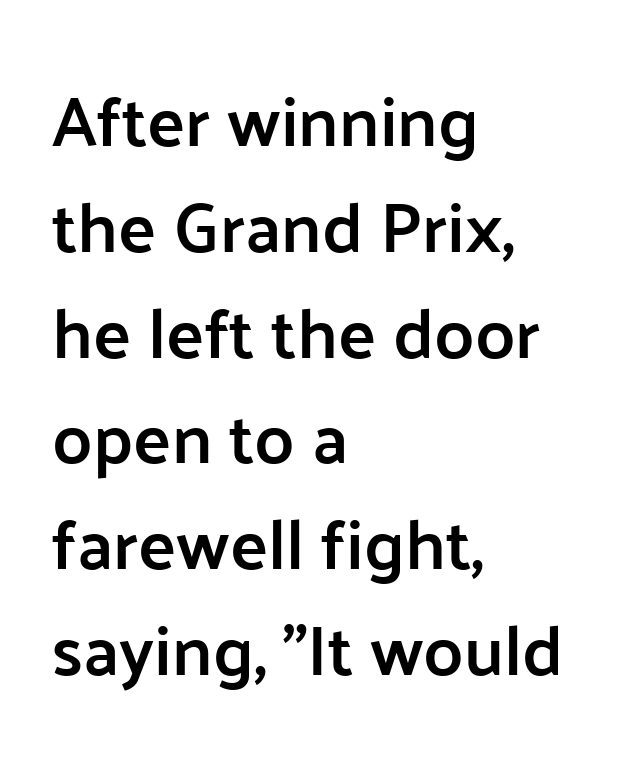
{"serif": "no", "italic": "no", "bold": "semi", "weight": "semibold", "width": "normal", "stroke_contrast": "low", "x_height": "medium", "monospaced": "no", "underline": "no", "align": "left", "line_spacing": "normal", "line_spacing_ratio": 1.49, "letter_spacing": "normal", "letter_spacing_em": 0.0, "glyph_px": 71}
